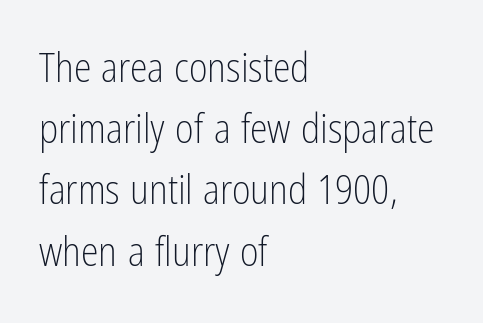
Q: Is the text bold? A: No.
Q: Is the text italic (slanted)? A: No, it is upright.
Q: Is the typeface a serif or a sans-serif typeface? A: Sans-serif.
Q: Is the text underlined? A: No.
Q: How is the paragraph aligned? A: Left-aligned.
Q: Is the spacing between letters normal or unusually wide? A: Normal.
Q: Is the spacing between lines tight, normal or loose? A: Normal.
Q: Width (condensed, normal, or wide)? A: Condensed.
Q: Stroke contrast? A: Low.
Q: x-height? A: Medium.
Q: Monospaced? A: No.
